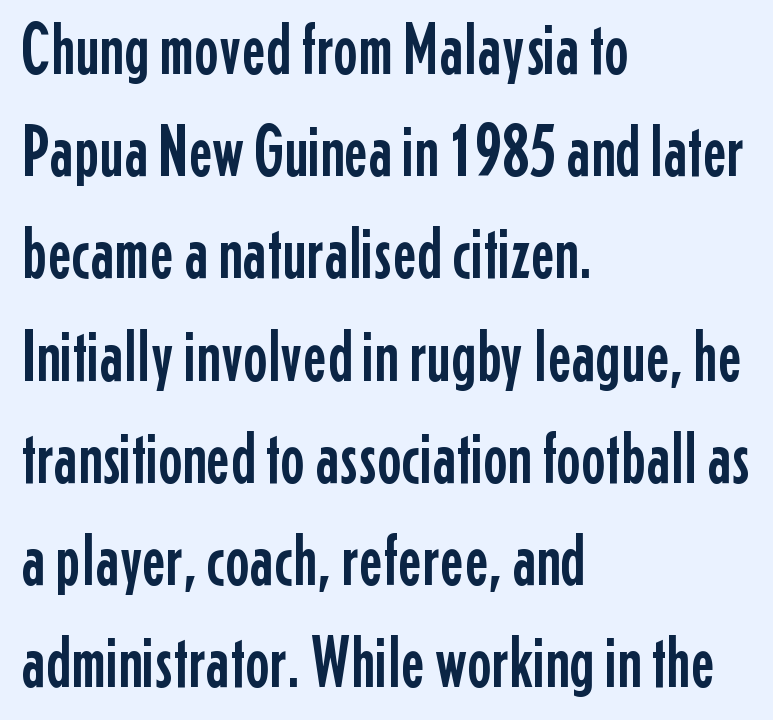
The image shows 73 px condensed sans-serif type, upright; set left-aligned, normal line spacing (1.4x), normal letter spacing, not underlined; low stroke contrast and a medium x-height.
